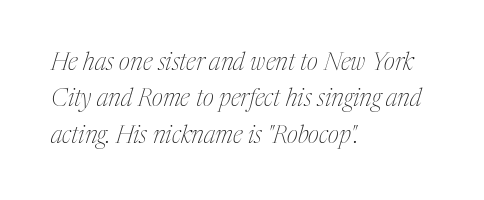
{"italic": "yes", "lean": "right", "slant_degrees": 17, "bold": "no", "underline": "no", "align": "left", "line_spacing": "normal", "line_spacing_ratio": 1.52, "letter_spacing": "normal", "letter_spacing_em": 0.0, "glyph_px": 24}
